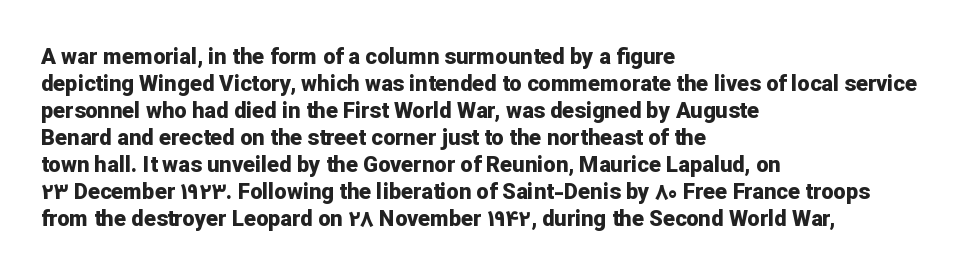
The setting favours the left margin, as ordinary paragraphs usually do. The strip under each line holds only bare page. Every letter is thick-stroked: bold, no question. In terms of posture, this sample is upright. Is the letter spacing exaggerated? No — it looks like the ordinary default.
